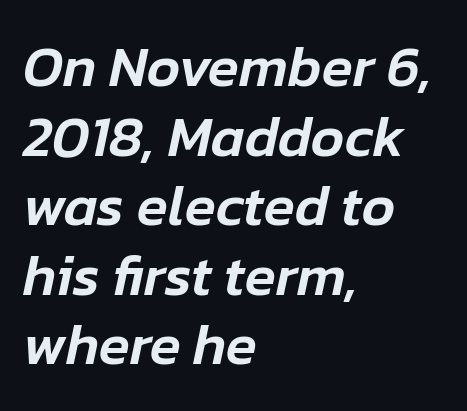
The text block is weighted toward the left margin, trailing off unevenly rightward. Descenders hang freely into open space. Every character sits at an angle, as italics do. Note the varied advance widths — an 'i' is clearly narrower than an 'm'. This rendering leaves character spacing at its baseline value.
